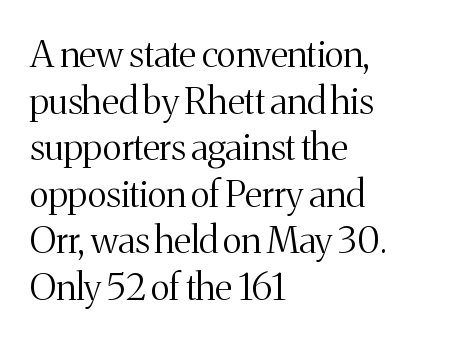
The image shows 37 px light serif type, upright; set left-aligned, normal line spacing (1.26x), normal letter spacing, not underlined; medium stroke contrast and a medium x-height.
